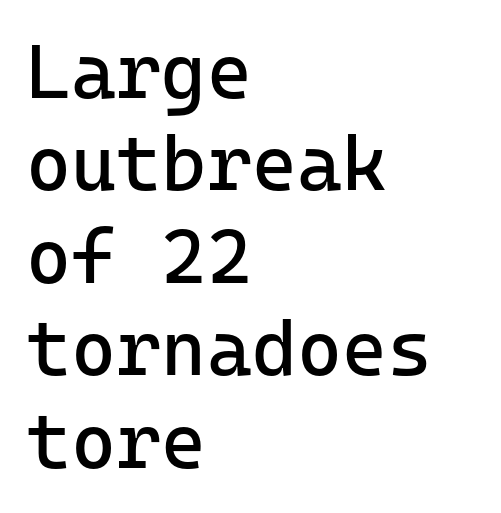
Q: Is the text bold? A: No.
Q: Is the text italic (slanted)? A: No, it is upright.
Q: Is the typeface a serif or a sans-serif typeface? A: Sans-serif.
Q: Is the text underlined? A: No.
Q: How is the paragraph aligned? A: Left-aligned.
Q: Is the spacing between letters normal or unusually wide? A: Normal.
Q: Width (condensed, normal, or wide)? A: Normal.
Q: Stroke contrast? A: Low.
Q: x-height? A: Medium.
Q: Monospaced? A: Yes.
